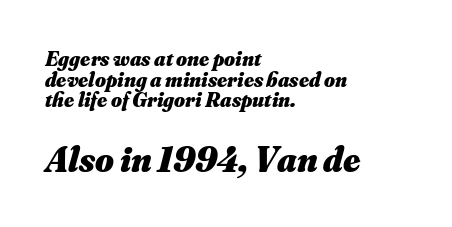
The image shows 36 px heavy type, italic (leaning right); set left-aligned, tight line spacing (0.98x), normal letter spacing, not underlined; the second (bottom) block is 1.71x larger; medium stroke contrast and a small x-height.
